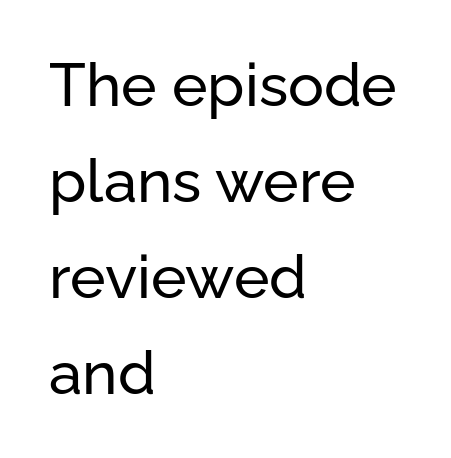
The image shows 60 px sans-serif type, upright; set left-aligned, normal line spacing (1.6x), normal letter spacing, not underlined; low stroke contrast and a medium x-height.
